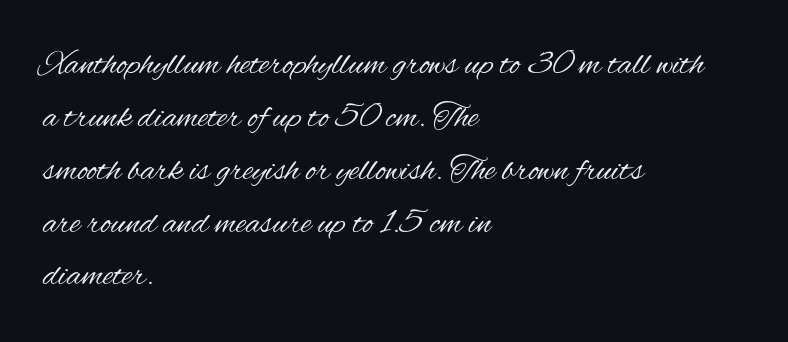
The image shows 35 px regular-weight, condensed sans-serif type; set left-aligned, normal line spacing (1.51x), normal letter spacing, not underlined; medium stroke contrast and a small x-height.
